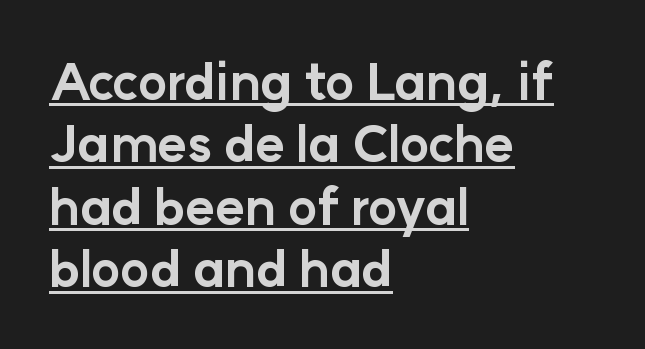
{"serif": "no", "italic": "no", "bold": "yes", "weight": "bold", "width": "normal", "stroke_contrast": "low", "x_height": "medium", "monospaced": "no", "underline": "yes", "align": "left", "line_spacing": "normal", "line_spacing_ratio": 1.25, "letter_spacing": "normal", "letter_spacing_em": 0.0, "glyph_px": 50}
